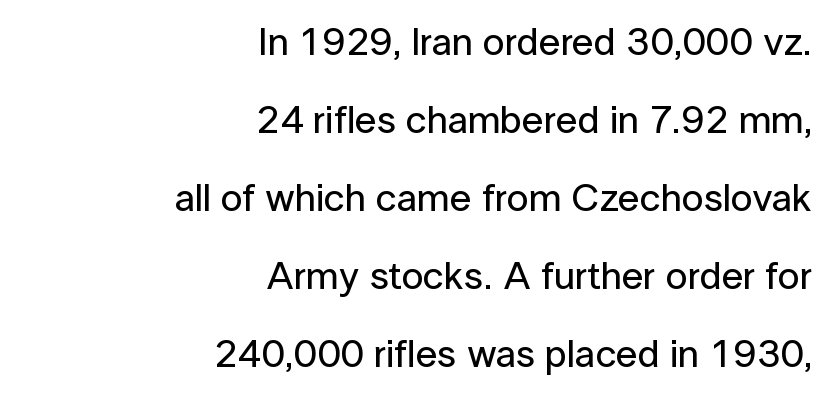
Unmarked baselines from the first word to the last. The face used here is a sans, in the tradition of grotesques and geometrics. Do the characters align in a grid? No, the font is proportional. Horizontal bands of white between lines are thick stripes. The passage is arranged like a letterhead date or caption credit — flush right.
